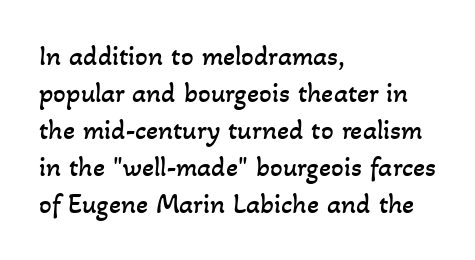
Interline gaps are of average width in this sample. The passage shown is not bold in any degree. Observe the ordinary spacing: letters are neighbours, not strangers. The letters advance in unequal steps, a hallmark of proportional type. The foot of each line stays bare and open. A classic flush-left, rag-right setting is used for this passage.
